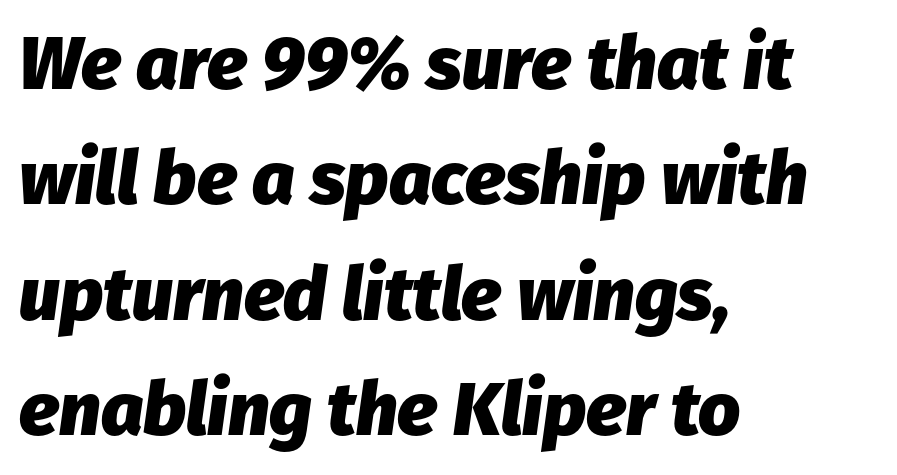
{"italic": "yes", "lean": "right", "slant_degrees": 8, "bold": "yes", "weight": "heavy", "width": "normal", "stroke_contrast": "low", "x_height": "medium", "monospaced": "no", "underline": "no", "align": "left", "line_spacing": "normal", "line_spacing_ratio": 1.56, "letter_spacing": "normal", "letter_spacing_em": 0.0, "glyph_px": 74}
